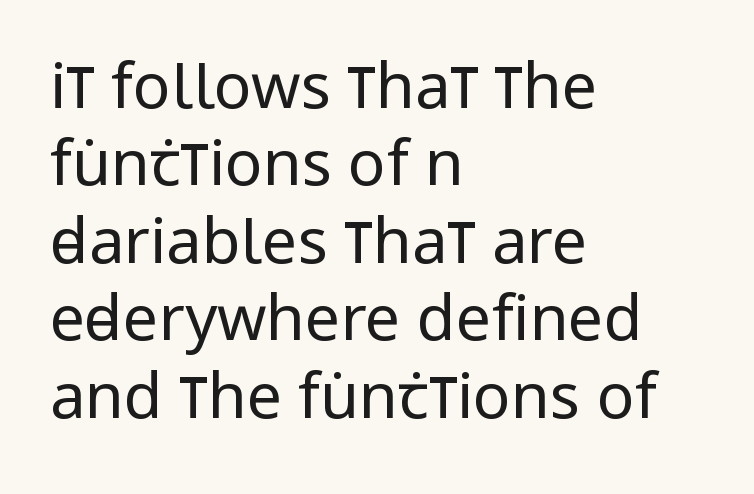
This is sans-serif lettering, the kind often seen on screens and signage. Every character sits straight up, as roman type does. No extra ink here — the face is not bold. Note the varied advance widths — an 'i' is clearly narrower than an 'm'.
